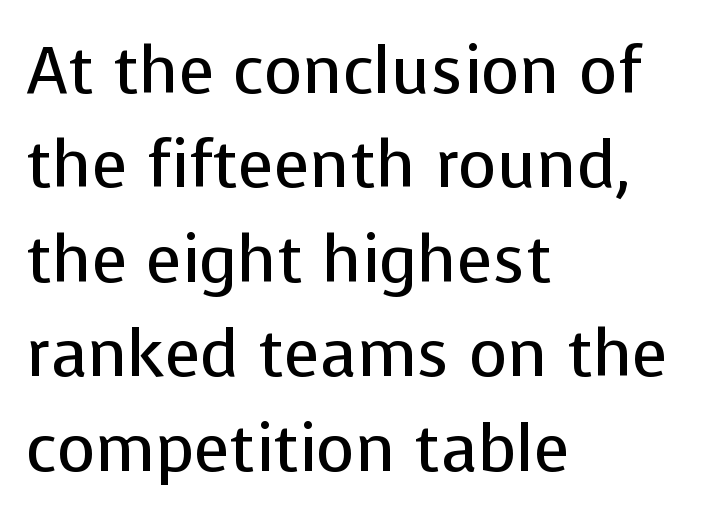
The image shows 66 px regular-weight sans-serif type, upright; set left-aligned, normal line spacing (1.43x), normal letter spacing, not underlined; low stroke contrast and a medium x-height.
